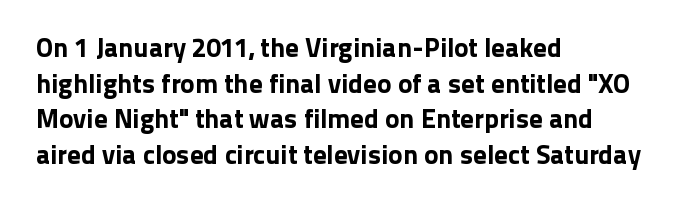
Q: Is the text italic (slanted)? A: No, it is upright.
Q: Is the text underlined? A: No.
Q: How is the paragraph aligned? A: Left-aligned.
Q: Is the spacing between letters normal or unusually wide? A: Normal.
Q: Is the spacing between lines tight, normal or loose? A: Normal.
